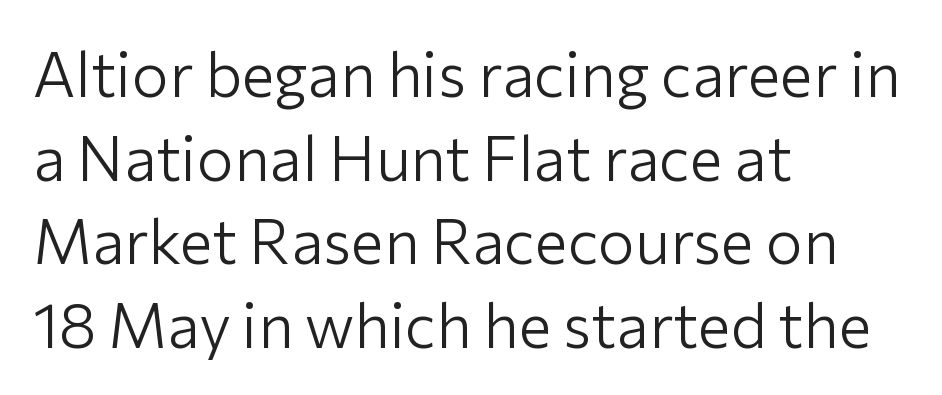
Each row of text sits above clean, open space. Glyph-to-glyph distance matches everyday printed text. The passage shown is typed in a proportional face where columns would drift. Characters remain perfectly vertical along every line.
